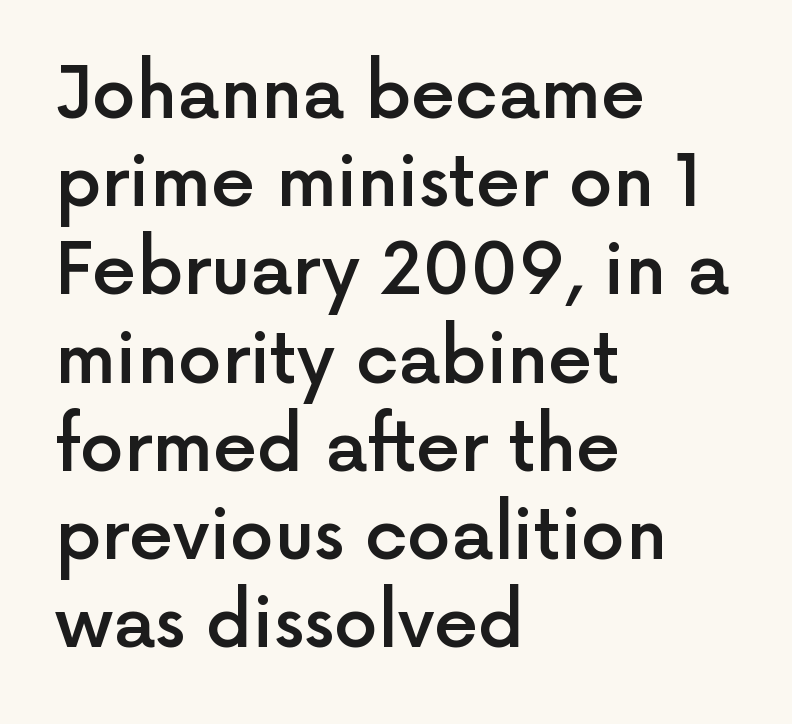
You could call the tracking neutral — neither tight nor loose. Here the designer chose a conventional face with non-uniform glyph widths. Does the lettering tilt? It doesn't — this is upright. Where is the straight margin? On the left. The characters display no serif detailing; their extremities are plain.
